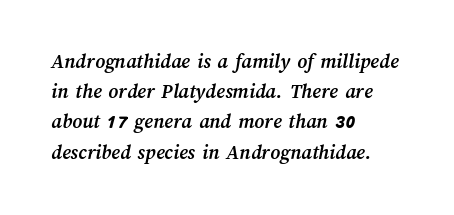
The image shows 21 px bold type; set left-aligned, normal line spacing (1.44x), normal letter spacing, not underlined.
